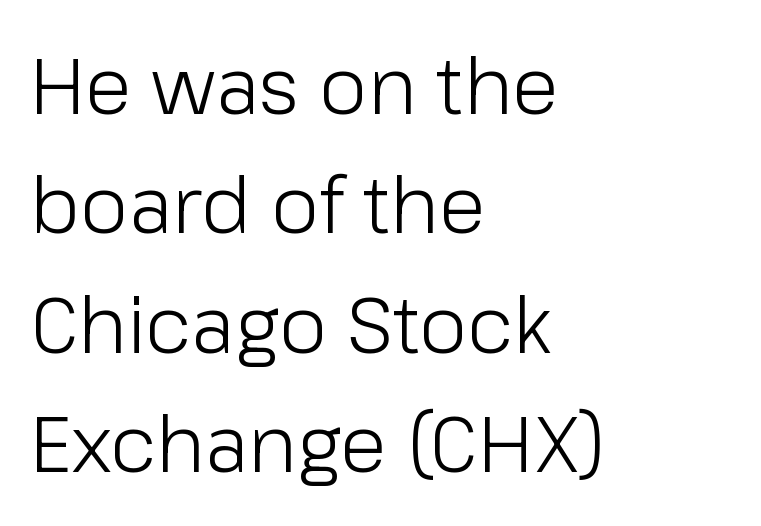
The image shows 78 px light sans-serif type, upright; set left-aligned, normal line spacing (1.53x), normal letter spacing, not underlined; low stroke contrast and a medium x-height.
